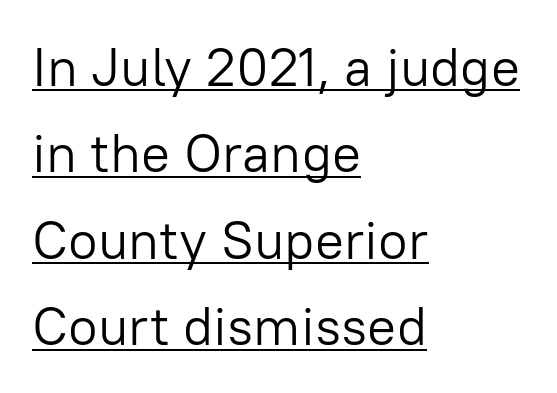
The image shows 54 px light sans-serif type, upright; set left-aligned, normal line spacing (1.6x), normal letter spacing, underlined; low stroke contrast and a medium x-height.
